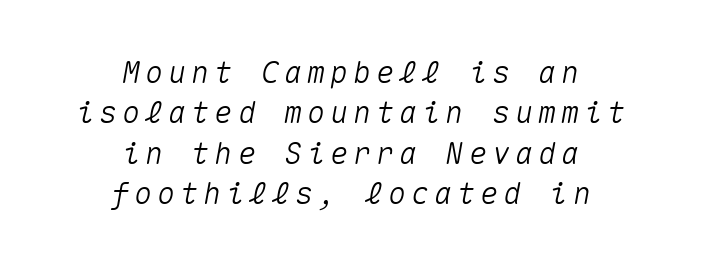
{"italic": "yes", "lean": "right", "slant_degrees": 10, "width": "normal", "stroke_contrast": "medium", "x_height": "medium", "monospaced": "yes", "underline": "no", "align": "center", "line_spacing": "normal", "line_spacing_ratio": 1.35, "glyph_px": 30}
